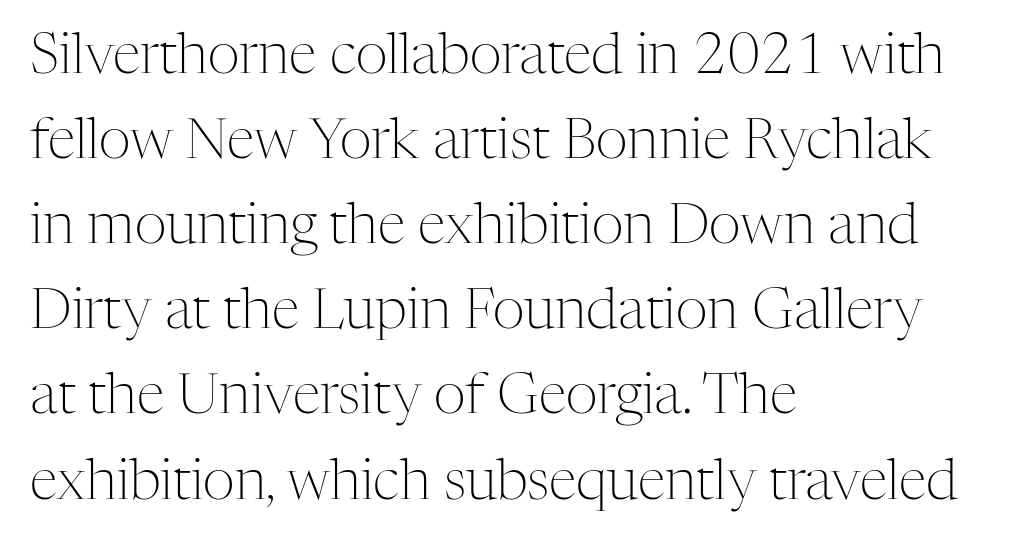
Q: Is the text bold? A: No.
Q: Is the text italic (slanted)? A: No, it is upright.
Q: Is the typeface a serif or a sans-serif typeface? A: Serif.
Q: Is the text underlined? A: No.
Q: How is the paragraph aligned? A: Left-aligned.
Q: Is the spacing between letters normal or unusually wide? A: Normal.
Q: Is the spacing between lines tight, normal or loose? A: Normal.
Q: Width (condensed, normal, or wide)? A: Normal.
Q: Stroke contrast? A: Medium.
Q: x-height? A: Medium.
Q: Monospaced? A: No.
